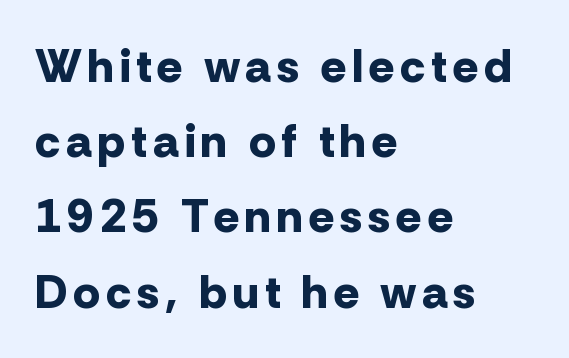
The image shows 47 px bold sans-serif type, upright; set left-aligned, normal line spacing (1.6x), not underlined; low stroke contrast and a medium x-height.
